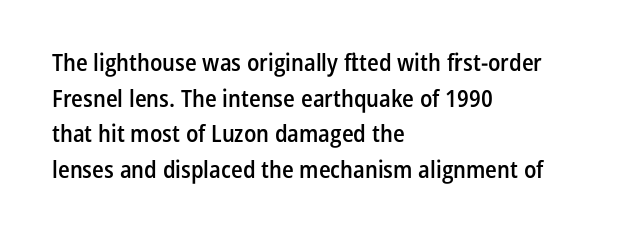
Q: Is the text bold? A: Semi-bold.
Q: Is the text italic (slanted)? A: No, it is upright.
Q: Is the text underlined? A: No.
Q: How is the paragraph aligned? A: Left-aligned.
Q: Is the spacing between letters normal or unusually wide? A: Normal.
Q: Is the spacing between lines tight, normal or loose? A: Normal.
